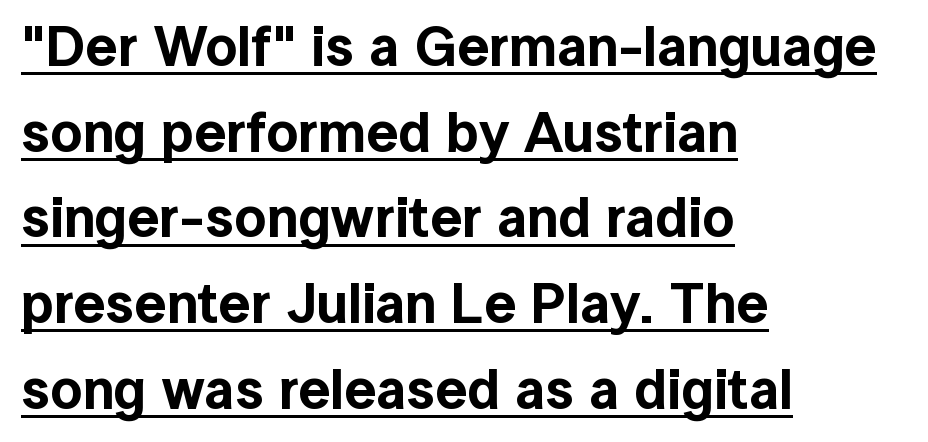
Q: Is the text italic (slanted)? A: No, it is upright.
Q: Is the typeface a serif or a sans-serif typeface? A: Sans-serif.
Q: Is the text underlined? A: Yes.
Q: How is the paragraph aligned? A: Left-aligned.
Q: Is the spacing between letters normal or unusually wide? A: Normal.
Q: Is the spacing between lines tight, normal or loose? A: Normal.
Q: Width (condensed, normal, or wide)? A: Normal.
Q: x-height? A: Medium.
Q: Monospaced? A: No.
